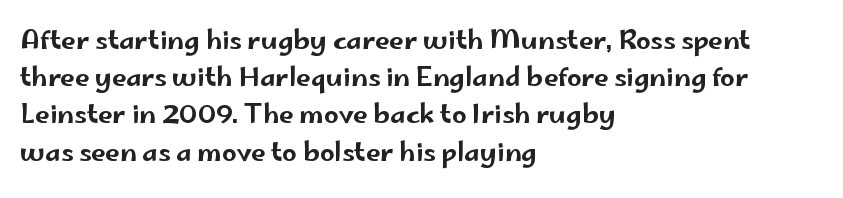
The passage is arranged the way most books set body copy — flush left. No extra tracking has been applied to these lines. You can tell it's not italic because the verticals are truly vertical. The leading is moderate, giving the passage an even texture. The specimen omits any rule beneath the text block's lines.
